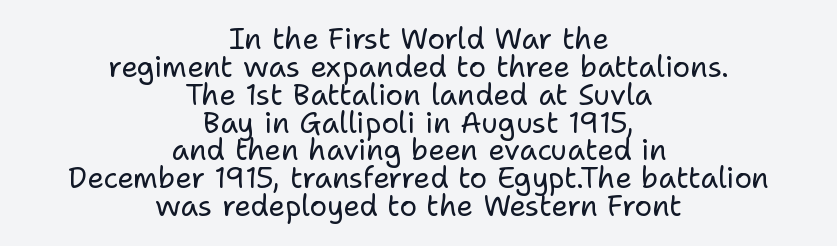
The image shows 29 px regular-weight sans-serif type, upright; set centered, tight line spacing (0.96x), normal letter spacing, not underlined; low stroke contrast and a medium x-height.
